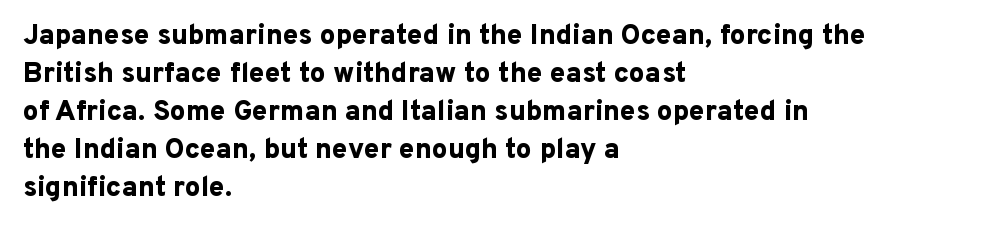
The image shows 28 px bold sans-serif type, upright; set left-aligned, normal line spacing (1.36x), normal letter spacing, not underlined; low stroke contrast and a medium x-height.
